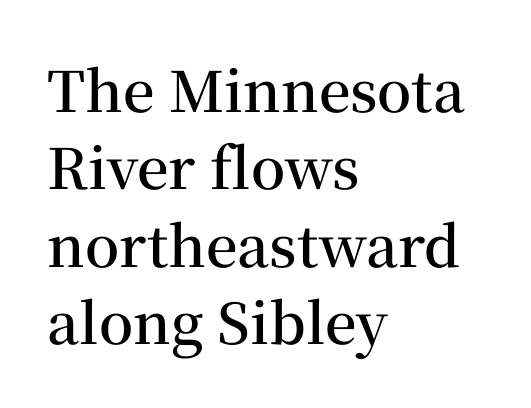
Q: Is the text bold? A: Semi-bold.
Q: Is the text italic (slanted)? A: No, it is upright.
Q: Is the typeface a serif or a sans-serif typeface? A: Serif.
Q: Is the text underlined? A: No.
Q: How is the paragraph aligned? A: Left-aligned.
Q: Is the spacing between letters normal or unusually wide? A: Normal.
Q: Is the spacing between lines tight, normal or loose? A: Normal.
Q: Width (condensed, normal, or wide)? A: Normal.
Q: Stroke contrast? A: Medium.
Q: x-height? A: Medium.
Q: Monospaced? A: No.
